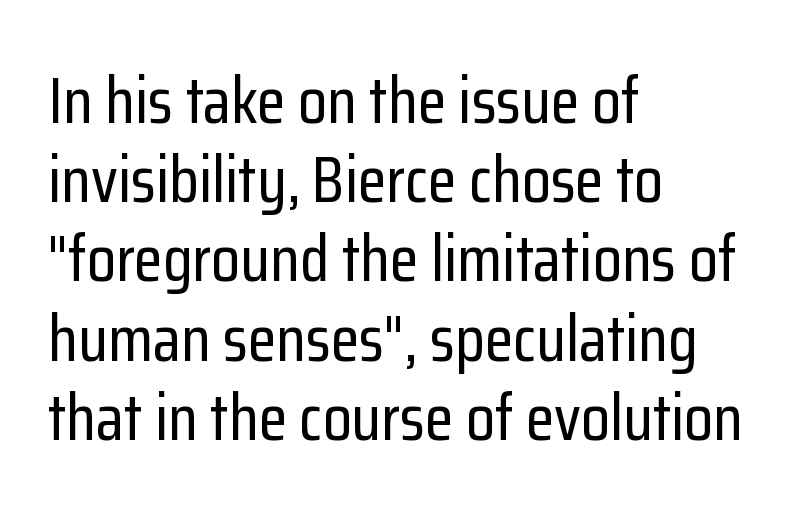
Q: Is the text italic (slanted)? A: No, it is upright.
Q: Is the typeface a serif or a sans-serif typeface? A: Sans-serif.
Q: Is the text underlined? A: No.
Q: How is the paragraph aligned? A: Left-aligned.
Q: Is the spacing between letters normal or unusually wide? A: Normal.
Q: Width (condensed, normal, or wide)? A: Condensed.
Q: Stroke contrast? A: Low.
Q: x-height? A: Medium.
Q: Monospaced? A: No.
